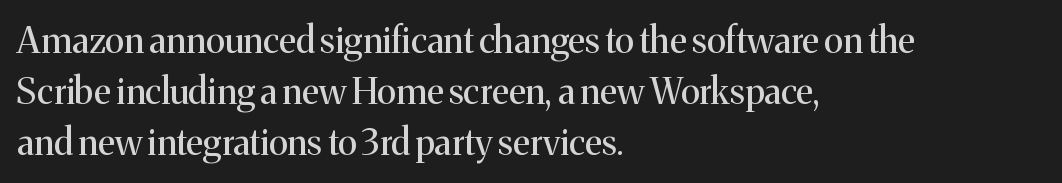
The image shows 36 px regular-weight serif type, upright; set left-aligned, normal line spacing (1.42x), normal letter spacing, not underlined; medium stroke contrast and a medium x-height.
